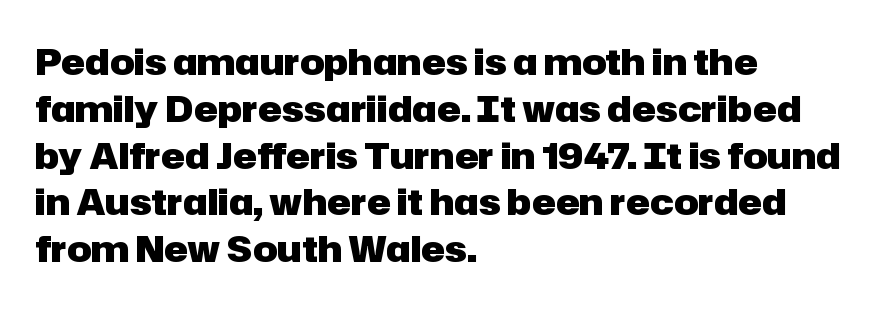
Font category for this specimen: sans-serif. These lines are rendered in a variable-pitch font. Notice how thick the strokes are: this is what a full bold looks like. How are the letters spaced? Ordinarily, with no added tracking. Line starts are locked; line ends wander.
